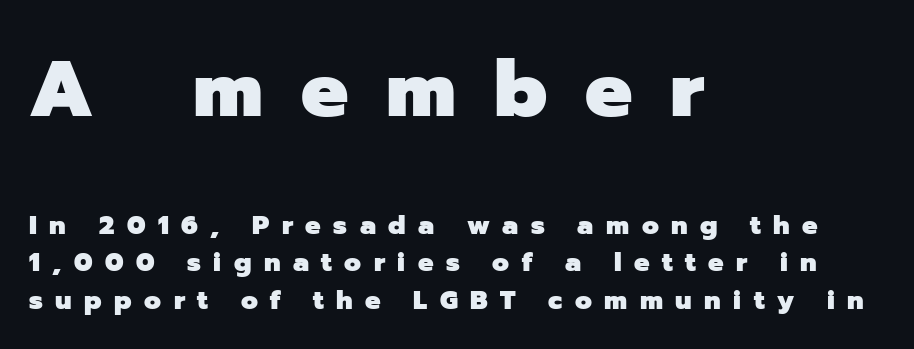
The image shows 79 px heavy sans-serif type, upright; set left-aligned, normal line spacing (1.43x), unusually wide letter spacing (+0.48 em), not underlined; the first (top) block is 3.04x larger; low stroke contrast and a medium x-height.
